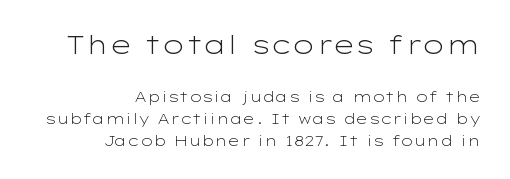
A typesetter would call this zero additional tracking. Bigger letters appear in the top chunk; the bottom chunk is reduced. Summary of weight: not heavy and not bold. Does the leading feel generous? No, just average. This is the regular roman posture of the typeface. The words here are not underlined.
